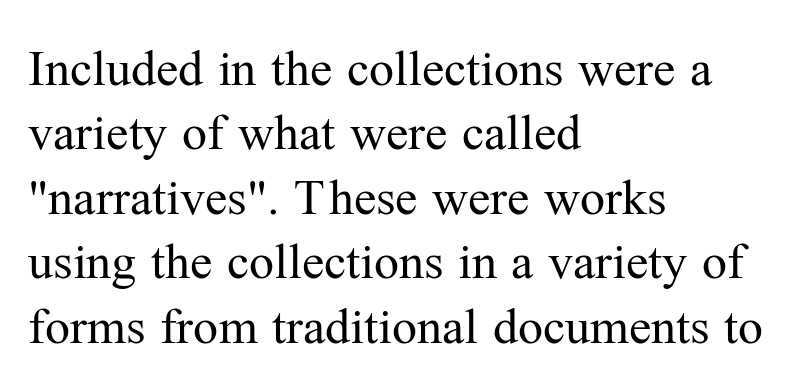
The compositor pushed each line to the left boundary. The letters sit at their default tracking, neither squeezed nor spread. Nothing heavy about these letters — not bold at all. A clean baseline with only descenders dipping below it. Do the characters align in a grid? No, the font is proportional. Vertically, the passage feels balanced, rows spaced as you'd expect.
